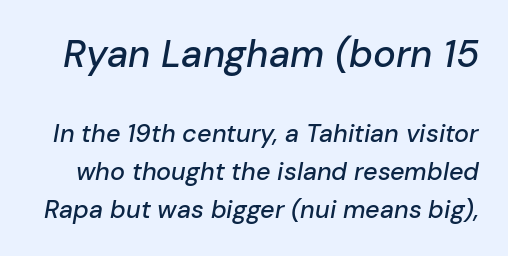
The space directly below the letters is spotless. Note the varied advance widths — an 'i' is clearly narrower than an 'm'. Inter-character spacing is left at the font's built-in metrics. The vertical gap from one line to the next is medium. Looking at the ascenders, they clearly lean. Caption: upper text group enlarged, lower text group reduced.
